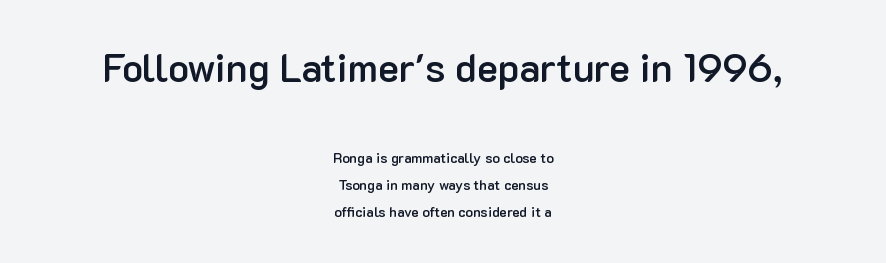
Q: Is the text bold? A: Semi-bold.
Q: Is the text italic (slanted)? A: No, it is upright.
Q: Is the typeface a serif or a sans-serif typeface? A: Sans-serif.
Q: Is the text underlined? A: No.
Q: How is the paragraph aligned? A: Centered.
Q: Is the spacing between letters normal or unusually wide? A: Normal.
Q: Is the spacing between lines tight, normal or loose? A: Loose.
Q: Which block of text is set in a larger size, the first (top) or the second (bottom)? A: The first (top) one.
Q: Width (condensed, normal, or wide)? A: Normal.
Q: Stroke contrast? A: Low.
Q: x-height? A: Medium.
Q: Monospaced? A: No.
